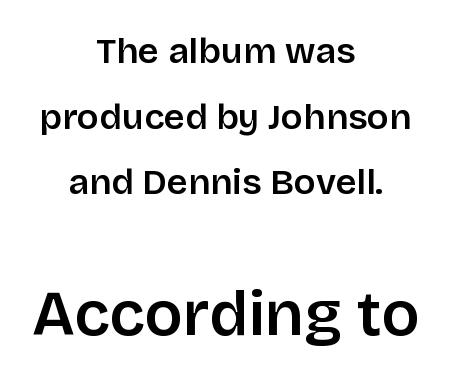
Q: Is the text bold? A: Semi-bold.
Q: Is the text italic (slanted)? A: No, it is upright.
Q: Is the typeface a serif or a sans-serif typeface? A: Sans-serif.
Q: Is the text underlined? A: No.
Q: How is the paragraph aligned? A: Centered.
Q: Is the spacing between letters normal or unusually wide? A: Normal.
Q: Which block of text is set in a larger size, the first (top) or the second (bottom)? A: The second (bottom) one.
Q: Width (condensed, normal, or wide)? A: Normal.
Q: Stroke contrast? A: Low.
Q: x-height? A: Large.
Q: Monospaced? A: No.
